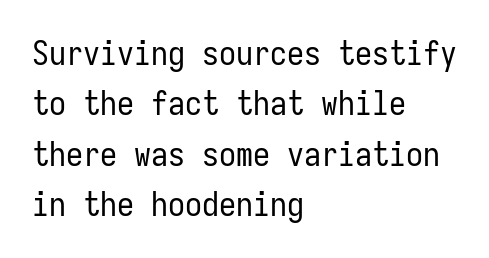
The type is set solid horizontally, with unmodified tracking. The space between consecutive lines is moderate. Do the letters lean? They stand straight. Each stroke keeps to a modest, everyday thickness or less. Underline: absent. The characters display no serif detailing; their extremities are plain.
